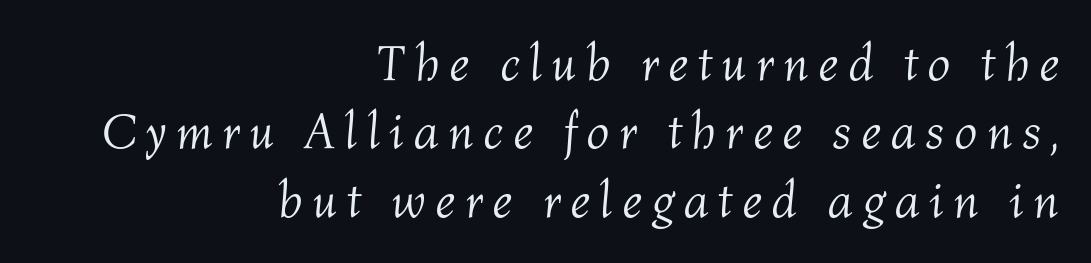
The image shows 51 px light type, italic (leaning right); set right-aligned, normal line spacing (1.34x), not underlined; medium stroke contrast and a medium x-height.
